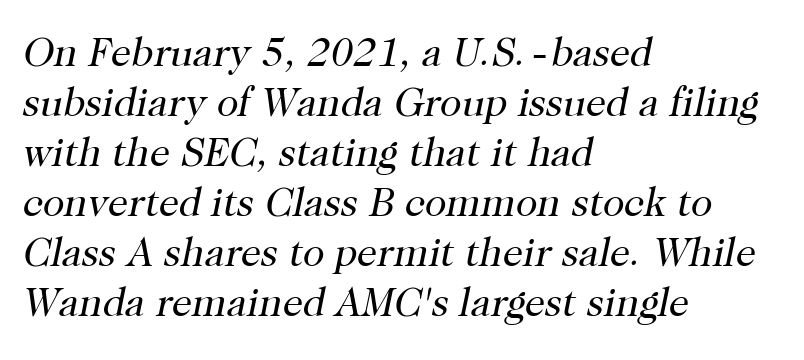
Q: Is the text bold? A: No.
Q: Is the text italic (slanted)? A: Yes, it leans right by about 12 degrees.
Q: Is the typeface a serif or a sans-serif typeface? A: Serif.
Q: Is the text underlined? A: No.
Q: How is the paragraph aligned? A: Left-aligned.
Q: Is the spacing between letters normal or unusually wide? A: Normal.
Q: Is the spacing between lines tight, normal or loose? A: Normal.
Q: Width (condensed, normal, or wide)? A: Normal.
Q: Stroke contrast? A: High.
Q: x-height? A: Medium.
Q: Monospaced? A: No.
